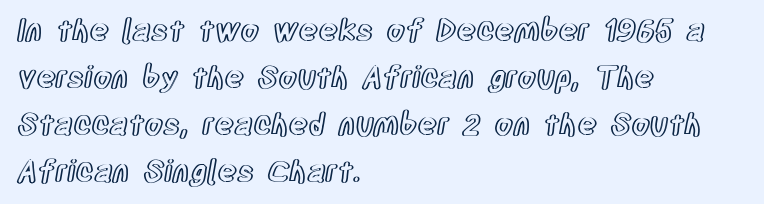
{"width": "condensed", "x_height": "large", "monospaced": "no", "underline": "no", "align": "left", "line_spacing": "normal", "line_spacing_ratio": 1.57, "letter_spacing": "normal", "letter_spacing_em": 0.0, "glyph_px": 30}
